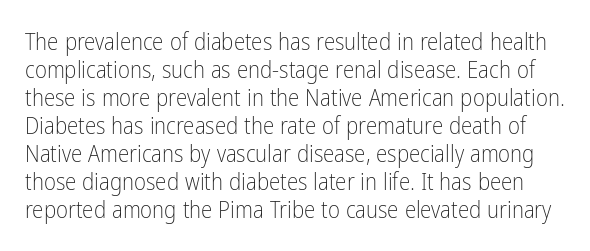
{"italic": "no", "bold": "no", "underline": "no", "line_spacing_ratio": 1.22, "letter_spacing": "normal", "letter_spacing_em": 0.0, "glyph_px": 23}
